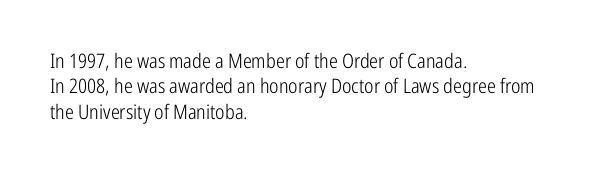
{"italic": "no", "bold": "no", "underline": "no", "align": "left", "line_spacing": "normal", "line_spacing_ratio": 1.27, "letter_spacing": "normal", "letter_spacing_em": 0.0, "glyph_px": 20}
